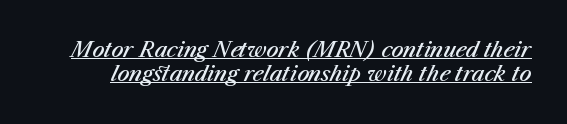
Notice how a bar underscores the lettering throughout. The font's italic variant was chosen for this text. Between one letter and the next there's only the usual sliver of space. These words are printed semibold, heavier than regular yet not bold.
